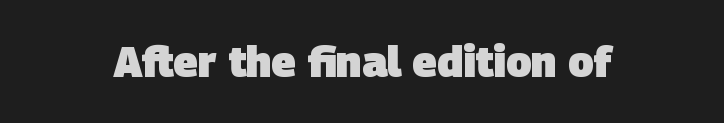
Q: Is the text bold? A: Yes.
Q: Is the typeface a serif or a sans-serif typeface? A: Sans-serif.
Q: Is the text underlined? A: No.
Q: Is the spacing between letters normal or unusually wide? A: Normal.
Q: Width (condensed, normal, or wide)? A: Normal.
Q: Stroke contrast? A: Low.
Q: x-height? A: Large.
Q: Monospaced? A: No.
